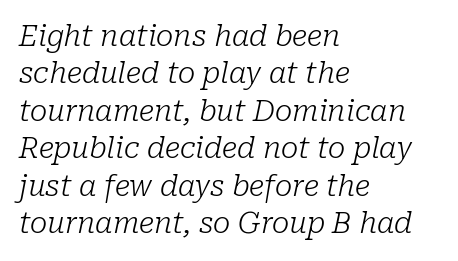
The image shows 29 px light serif type, italic (leaning right); set left-aligned, normal line spacing (1.29x), normal letter spacing, not underlined; low stroke contrast and a medium x-height.
